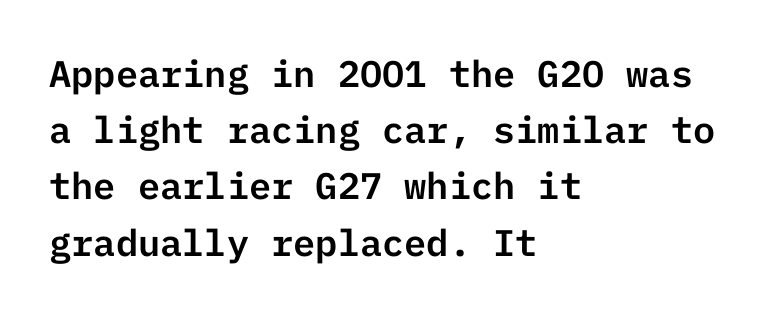
The image shows 37 px sans-serif type, upright; set left-aligned, normal line spacing (1.52x), normal letter spacing, not underlined; low stroke contrast and a medium x-height.
